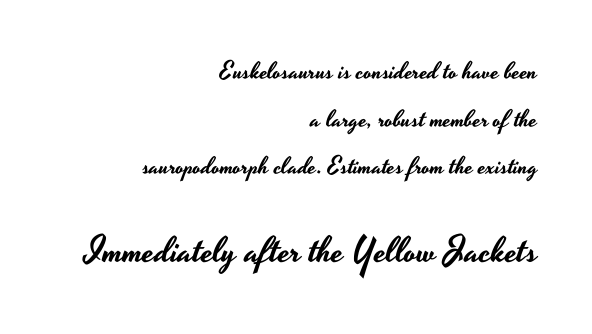
The image shows 36 px wide sans-serif type; set right-aligned, loose line spacing (1.98x), normal letter spacing, not underlined; the second (bottom) block is 1.5x larger; low stroke contrast and a small x-height.
